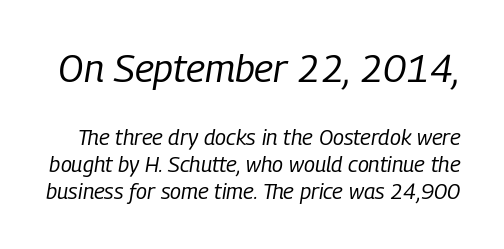
The image shows 39 px regular-weight, condensed type, italic (leaning right); set line spacing 1.23x, normal letter spacing, not underlined; the first (top) block is 1.77x larger; low stroke contrast and a medium x-height.
